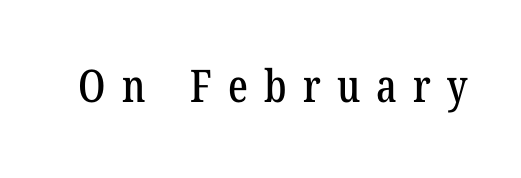
Q: Is the typeface a serif or a sans-serif typeface? A: Serif.
Q: Is the text underlined? A: No.
Q: Is the spacing between letters normal or unusually wide? A: Unusually wide.
Q: Width (condensed, normal, or wide)? A: Condensed.
Q: Stroke contrast? A: Low.
Q: x-height? A: Medium.
Q: Monospaced? A: No.
